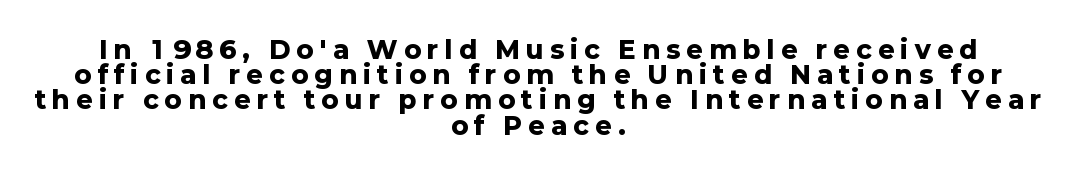
Leading is clearly below the norm, producing a dense column. Compared with a flush-left layout, this one balances lines on the center instead. The string is rendered with underlining switched off. Loose tracking; the words dissolve into strings of separated letters.
